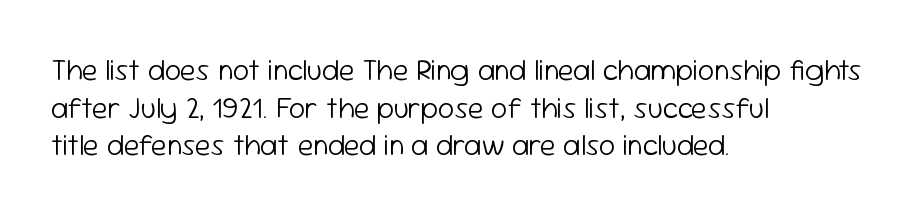
{"serif": "no", "italic": "no", "bold": "no", "weight": "light", "width": "normal", "stroke_contrast": "low", "x_height": "medium", "monospaced": "no", "underline": "no", "align": "left", "line_spacing": "normal", "line_spacing_ratio": 1.3, "letter_spacing": "normal", "letter_spacing_em": 0.0, "glyph_px": 29}
